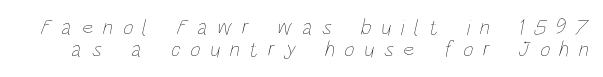
The image shows 22 px text type; set tight line spacing (0.99x), unusually wide letter spacing (+0.44 em), not underlined.
